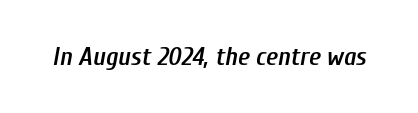
The image shows 26 px text type, italic (leaning right); set normal letter spacing, not underlined.
